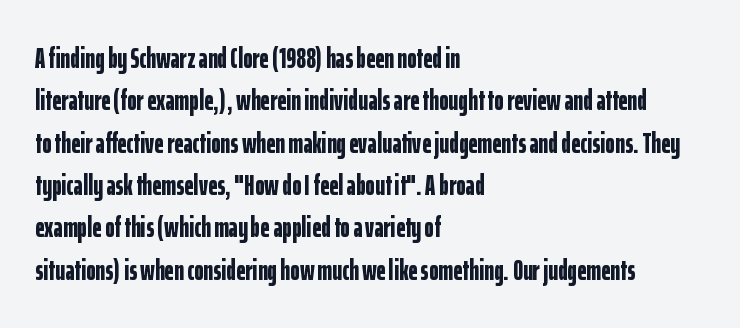
The image shows 29 px bold, condensed sans-serif type, upright; set left-aligned, normal line spacing (1.46x), normal letter spacing, not underlined; low stroke contrast and a medium x-height.
